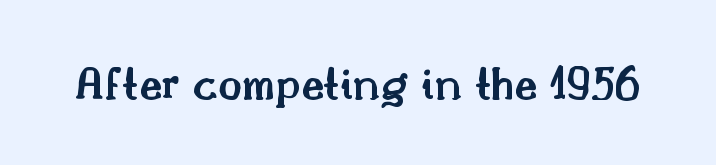
I'd call this a serif setting — the letters wear small feet. The foot of each line stays bare and open. Is there any slant? The stems are plumb. Students, this is semibold: more ink than regular, less than bold. Proportional: the letters do not fall into vertical columns.
